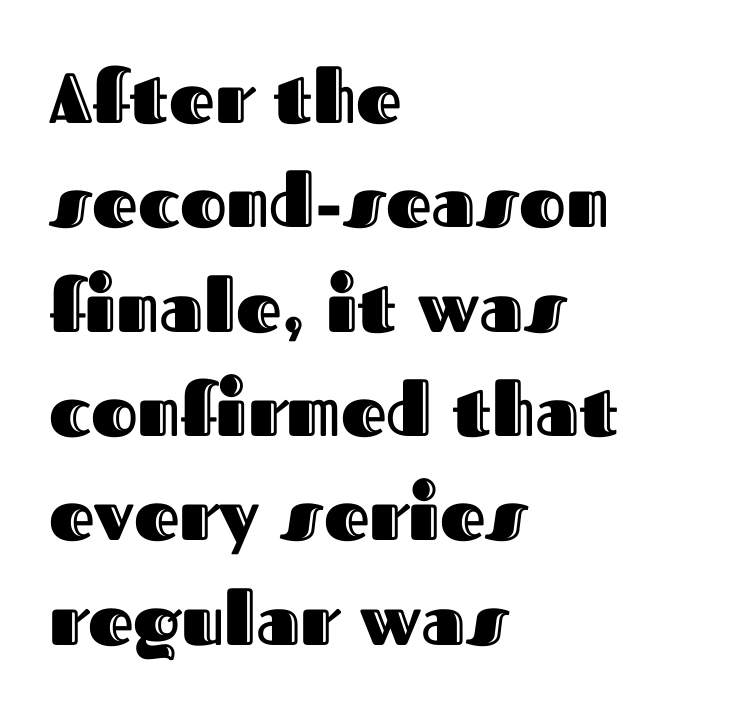
The face used here is proportionally spaced, like ordinary book or web type. In terms of posture, this sample is upright. Just letters on the line, the space beneath them empty. This rendering leaves character spacing at its baseline value. Which margin do the lines hug? The left one — the right edge is uneven.
